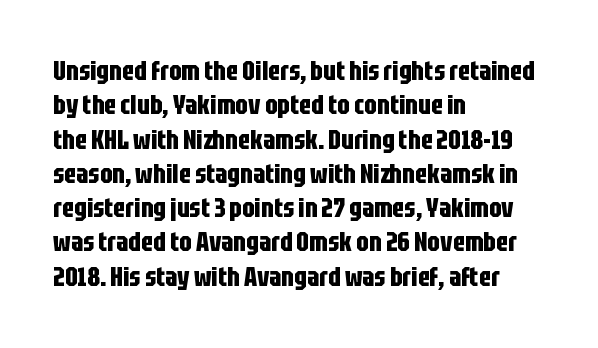
{"italic": "no", "bold": "yes", "underline": "no", "align": "left", "line_spacing": "normal", "line_spacing_ratio": 1.27, "letter_spacing": "normal", "letter_spacing_em": 0.0, "glyph_px": 27}
